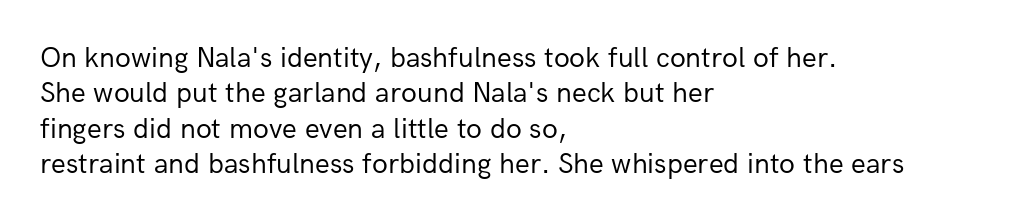
Q: Is the text bold? A: No.
Q: Is the text italic (slanted)? A: No, it is upright.
Q: Is the typeface a serif or a sans-serif typeface? A: Sans-serif.
Q: Is the text underlined? A: No.
Q: How is the paragraph aligned? A: Left-aligned.
Q: Is the spacing between letters normal or unusually wide? A: Normal.
Q: Width (condensed, normal, or wide)? A: Normal.
Q: Stroke contrast? A: Low.
Q: x-height? A: Medium.
Q: Monospaced? A: No.
